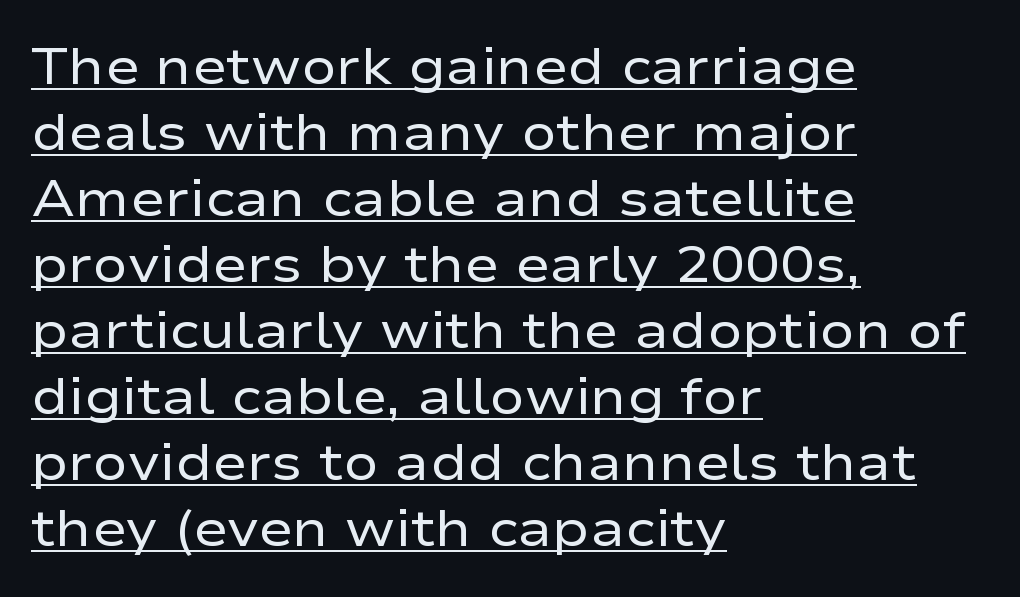
{"serif": "no", "italic": "no", "bold": "no", "weight": "regular", "width": "wide", "stroke_contrast": "low", "x_height": "medium", "monospaced": "no", "underline": "yes", "align": "left", "line_spacing": "normal", "line_spacing_ratio": 1.27, "letter_spacing": "normal", "letter_spacing_em": 0.0, "glyph_px": 52}
